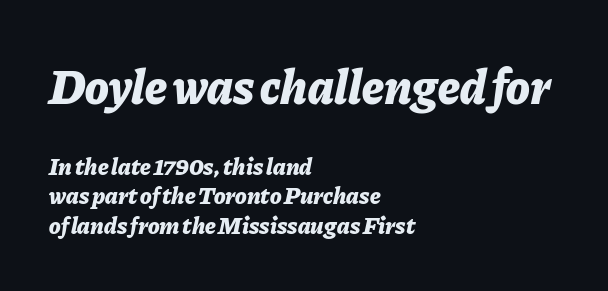
Q: Is the text bold? A: Yes.
Q: Is the text italic (slanted)? A: Yes, it leans right by about 11 degrees.
Q: Is the text underlined? A: No.
Q: How is the paragraph aligned? A: Left-aligned.
Q: Is the spacing between letters normal or unusually wide? A: Normal.
Q: Which block of text is set in a larger size, the first (top) or the second (bottom)? A: The first (top) one.
Q: Width (condensed, normal, or wide)? A: Normal.
Q: Stroke contrast? A: Low.
Q: x-height? A: Medium.
Q: Monospaced? A: No.
